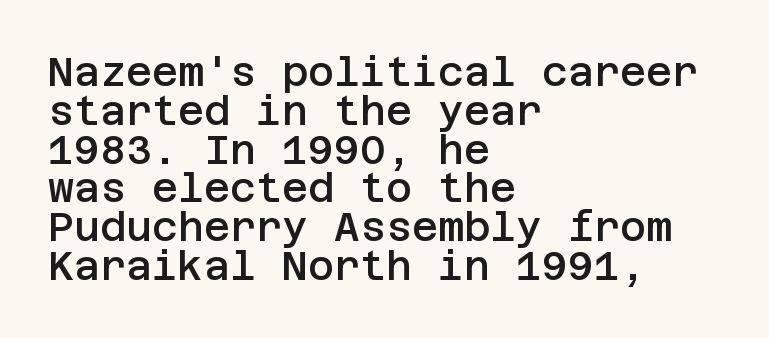
{"serif": "no", "italic": "no", "bold": "semi", "weight": "semibold", "width": "normal", "stroke_contrast": "low", "x_height": "large", "underline": "no", "align": "left", "line_spacing": "tight", "line_spacing_ratio": 0.97, "letter_spacing": "normal", "letter_spacing_em": 0.0, "glyph_px": 40}
